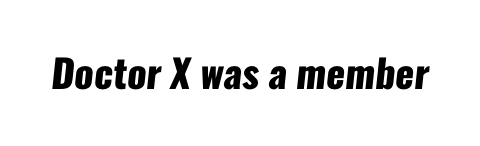
The letters carry no serifs — their stems end cleanly without finishing strokes. These lines carry a lot of weight — the face is fully bold. You could not count columns in this text — the font is proportionally spaced. Decoration check: the copy has no underline. Characters follow at the spacing the type designer built in.
